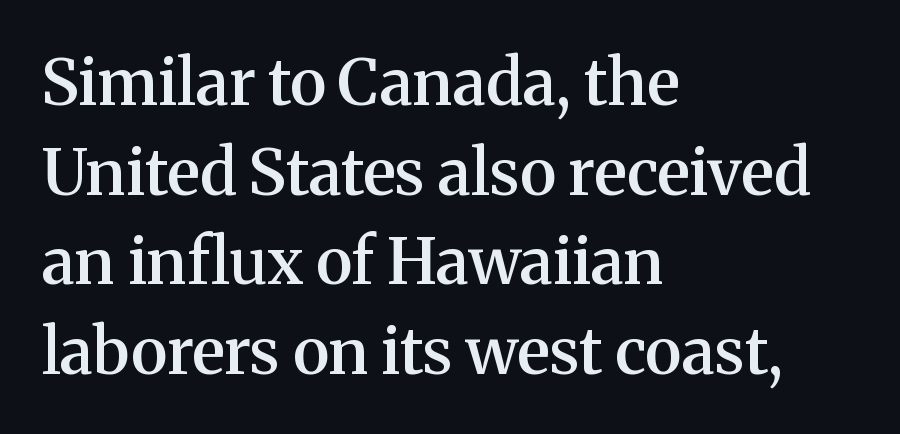
The setting favours the left margin, as ordinary paragraphs usually do. Nobody drew a line under any word here. Set as a demibold, roughly 600 on the weight scale. The letters advance in unequal steps, a hallmark of proportional type.
